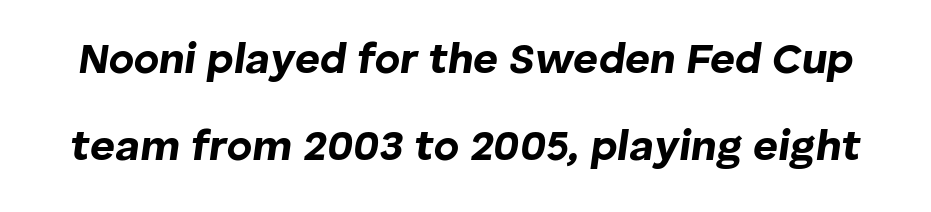
The image shows 43 px bold type, italic (leaning right); set loose line spacing (2.03x), normal letter spacing, not underlined; low stroke contrast and a medium x-height.
